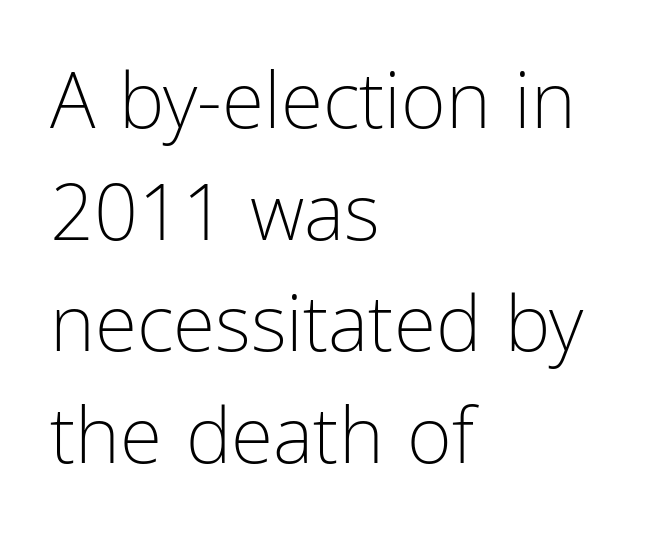
You could call the tracking neutral — neither tight nor loose. The axis of the letterforms is exactly vertical. Reading down the column, the eye jumps a familiar distance to each next line. Letterform terminals end flat and unadorned throughout the passage. On a weight scale, this lands at 450 or below. Any mark beneath the type? The region is blank.
